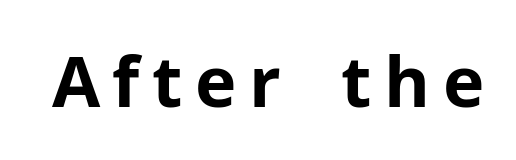
Are there feet on the stems? There aren't — it's a sans. Set as a true bold cut, around the 700 mark. A typesetter would call this proportional, since set widths differ per character. The letters stand upright; this is a roman face.
